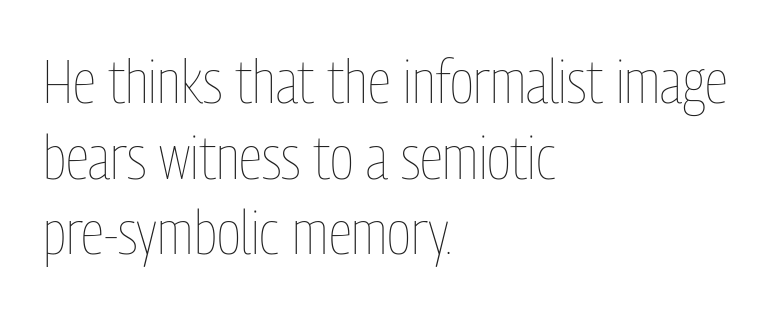
Q: Is the text bold? A: No.
Q: Is the text italic (slanted)? A: No, it is upright.
Q: Is the text underlined? A: No.
Q: How is the paragraph aligned? A: Left-aligned.
Q: Is the spacing between letters normal or unusually wide? A: Normal.
Q: Width (condensed, normal, or wide)? A: Condensed.
Q: Stroke contrast? A: Low.
Q: x-height? A: Medium.
Q: Monospaced? A: No.
